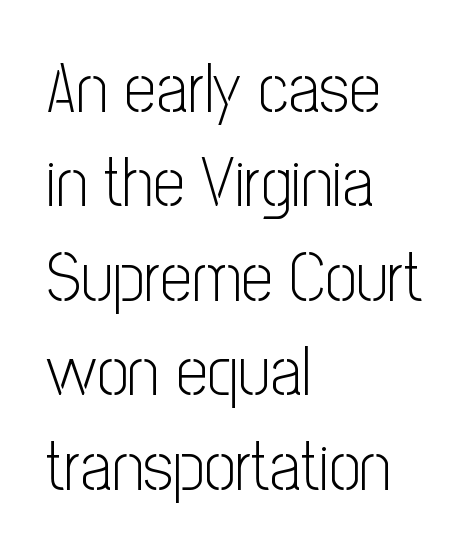
Q: Is the text bold? A: No.
Q: Is the text italic (slanted)? A: No, it is upright.
Q: Is the typeface a serif or a sans-serif typeface? A: Sans-serif.
Q: Is the text underlined? A: No.
Q: How is the paragraph aligned? A: Left-aligned.
Q: Is the spacing between letters normal or unusually wide? A: Normal.
Q: Is the spacing between lines tight, normal or loose? A: Normal.
Q: Width (condensed, normal, or wide)? A: Condensed.
Q: Stroke contrast? A: Low.
Q: x-height? A: Medium.
Q: Monospaced? A: No.
